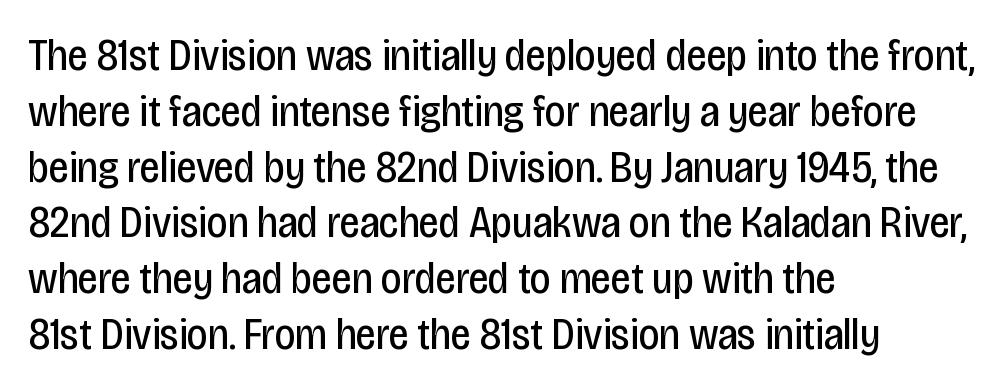
The image shows 45 px regular-weight, condensed sans-serif type, upright; set left-aligned, line spacing 1.24x, normal letter spacing, not underlined; low stroke contrast and a large x-height.
